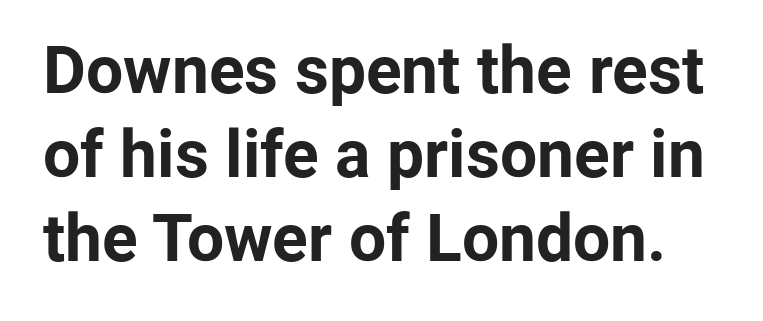
The image shows 66 px bold sans-serif type, upright; set normal line spacing (1.27x), normal letter spacing, not underlined; low stroke contrast and a medium x-height.
